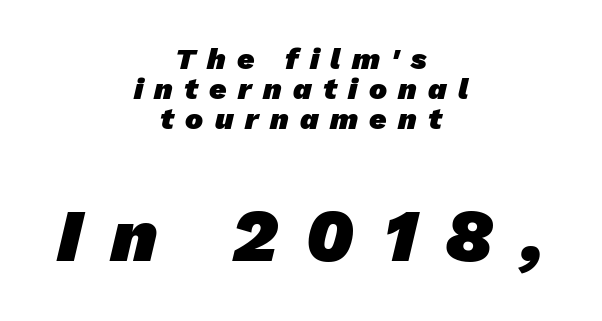
This is heavy type, rendered in bold. The passage shown is typed in a proportional face where columns would drift. The space beneath each line is pristine and unruled. The passage shown is typeset with a sans-serif family. The following chunk of copy outweighs the initial chunk in type size. Summary of vertical rhythm: compact, with narrow interline spacing.
